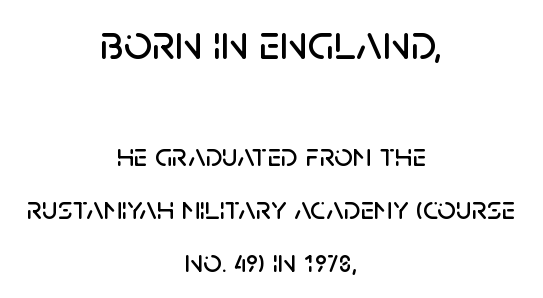
Stroke terminals: plain, sans-serif. Do the characters align in a grid? No, the font is proportional. Bigger letters appear in the top chunk; the bottom chunk is reduced. If you measured baseline to baseline, you'd find a middling distance.
